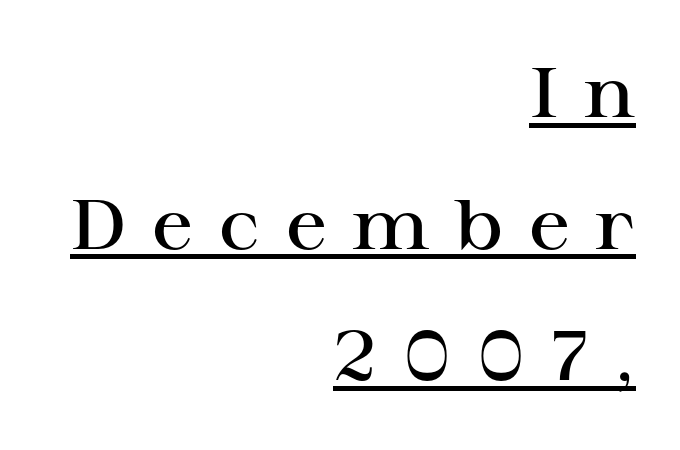
{"serif": "yes", "italic": "no", "bold": "semi", "weight": "semibold", "width": "wide", "stroke_contrast": "high", "x_height": "medium", "monospaced": "no", "underline": "yes", "align": "right", "line_spacing_ratio": 1.88, "letter_spacing": "wide", "letter_spacing_em": 0.37, "glyph_px": 70}
